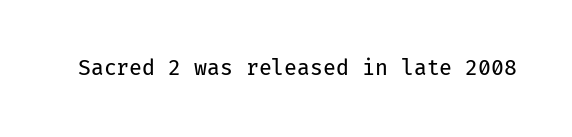
The passage shown is not underscored anywhere. The font's upright variant was chosen for this text. Stems here are at most as thick as an everyday book face. Observe the ordinary spacing: letters are neighbours, not strangers.
